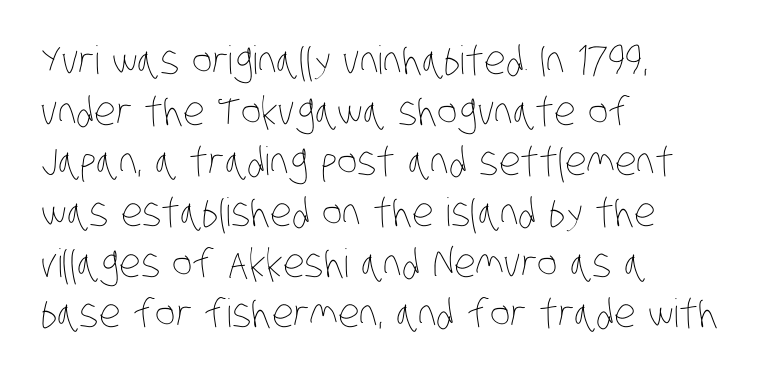
This reads as an unemphasized weight, regular at the heaviest. The passage shown is not underscored anywhere. Is this a fixed-width face? No — the glyphs have proportional, varying widths. Short and long lines alike share a common starting point at left. Nobody touched the tracking dial on this one.
